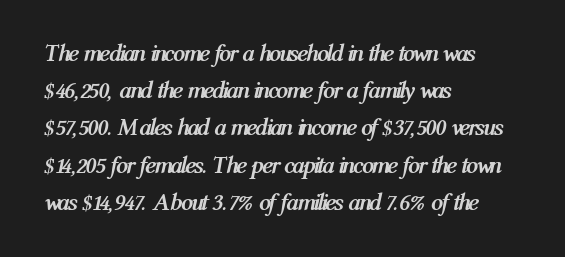
{"italic": "yes", "lean": "right", "slant_degrees": 12, "bold": "yes", "underline": "no", "align": "left", "line_spacing": "normal", "line_spacing_ratio": 1.55, "letter_spacing": "normal", "letter_spacing_em": 0.0, "glyph_px": 24}
